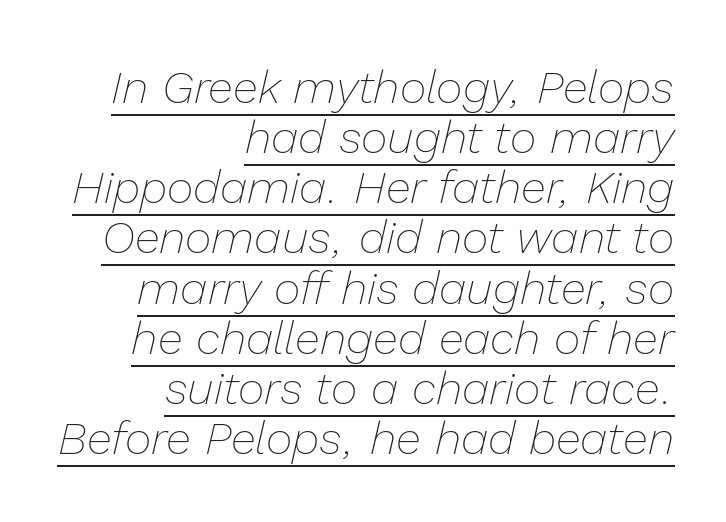
{"italic": "yes", "lean": "right", "slant_degrees": 13, "bold": "no", "weight": "thin", "width": "normal", "stroke_contrast": "low", "x_height": "medium", "monospaced": "no", "underline": "yes", "align": "right", "line_spacing": "tight", "line_spacing_ratio": 1.09, "letter_spacing": "normal", "letter_spacing_em": 0.0, "glyph_px": 46}
